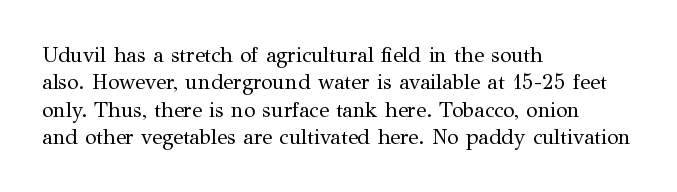
Q: Is the text bold? A: No.
Q: Is the text italic (slanted)? A: No, it is upright.
Q: Is the text underlined? A: No.
Q: How is the paragraph aligned? A: Left-aligned.
Q: Is the spacing between letters normal or unusually wide? A: Normal.
Q: Is the spacing between lines tight, normal or loose? A: Normal.
